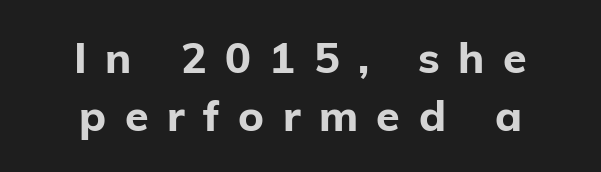
{"serif": "no", "italic": "no", "bold": "yes", "weight": "bold", "width": "normal", "stroke_contrast": "low", "x_height": "medium", "monospaced": "no", "underline": "no", "align": "center", "line_spacing": "normal", "line_spacing_ratio": 1.35, "letter_spacing": "wide", "letter_spacing_em": 0.43, "glyph_px": 43}
